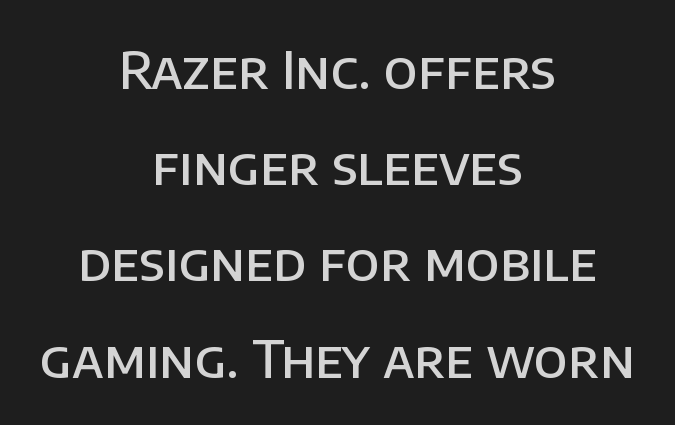
Q: Is the text bold? A: Semi-bold.
Q: Is the text italic (slanted)? A: No, it is upright.
Q: Is the typeface a serif or a sans-serif typeface? A: Sans-serif.
Q: Is the text underlined? A: No.
Q: How is the paragraph aligned? A: Centered.
Q: Is the spacing between letters normal or unusually wide? A: Normal.
Q: Width (condensed, normal, or wide)? A: Normal.
Q: Stroke contrast? A: Low.
Q: x-height? A: Large.
Q: Monospaced? A: No.
